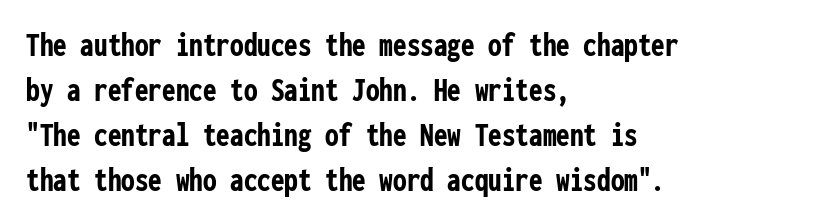
The image shows 34 px semibold, condensed sans-serif type, upright, monospaced; set left-aligned, normal line spacing (1.32x), normal letter spacing, not underlined; low stroke contrast and a medium x-height.
